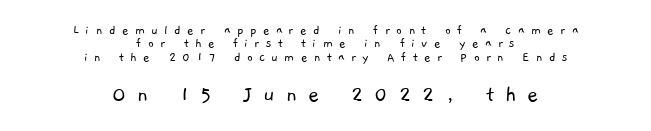
In terms of leading, this rendering errs on the cramped side. Line starts and ends both wander, symmetrically. Tracking value appears strongly positive — letters spread wide. No extra ink here — the face is not bold. The passage shown begins with its smaller block and ends with its larger one.
